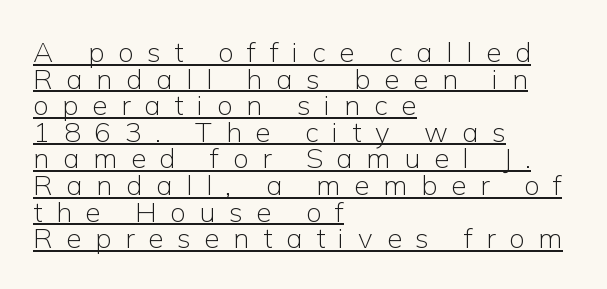
Students, observe the line beneath the letters — that is underlining. What's the leading like? Squeezed, with rows nearly overlapping. Does the copy run flush right? No — it runs flush left. Caption: face not bold, strokes unweighted. Examine the stroke ends and you'll find no serifs.
